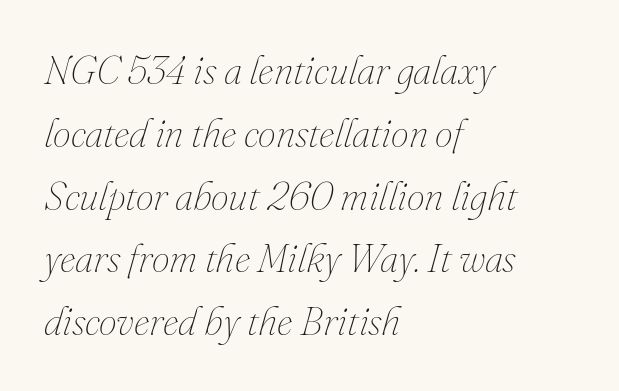
Q: Is the text bold? A: No.
Q: Is the text italic (slanted)? A: Yes, it leans right by about 16 degrees.
Q: Is the text underlined? A: No.
Q: How is the paragraph aligned? A: Left-aligned.
Q: Is the spacing between letters normal or unusually wide? A: Normal.
Q: Is the spacing between lines tight, normal or loose? A: Normal.
Q: Width (condensed, normal, or wide)? A: Normal.
Q: Stroke contrast? A: Medium.
Q: x-height? A: Small.
Q: Monospaced? A: No.
